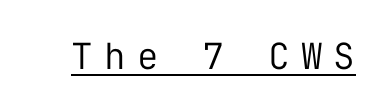
Q: Is the text bold? A: No.
Q: Is the text italic (slanted)? A: No, it is upright.
Q: Is the typeface a serif or a sans-serif typeface? A: Sans-serif.
Q: Is the text underlined? A: Yes.
Q: Is the spacing between letters normal or unusually wide? A: Unusually wide.
Q: Width (condensed, normal, or wide)? A: Normal.
Q: Stroke contrast? A: Low.
Q: x-height? A: Medium.
Q: Monospaced? A: Yes.
